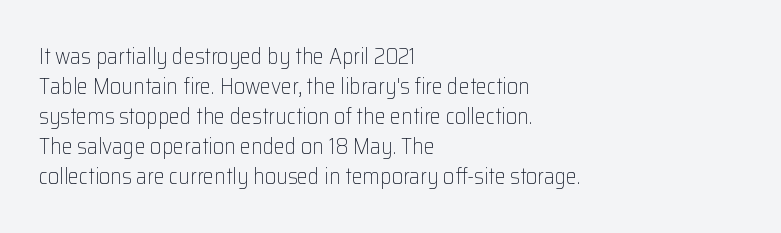
{"italic": "no", "bold": "no", "underline": "no", "align": "left", "line_spacing": "normal", "line_spacing_ratio": 1.36, "letter_spacing": "normal", "letter_spacing_em": 0.0, "glyph_px": 22}
